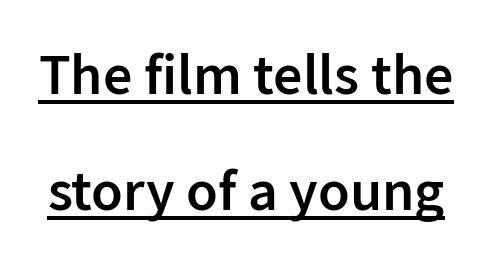
Q: Is the text bold? A: Semi-bold.
Q: Is the text italic (slanted)? A: No, it is upright.
Q: Is the typeface a serif or a sans-serif typeface? A: Sans-serif.
Q: Is the text underlined? A: Yes.
Q: Is the spacing between letters normal or unusually wide? A: Normal.
Q: Is the spacing between lines tight, normal or loose? A: Loose.
Q: Width (condensed, normal, or wide)? A: Normal.
Q: Stroke contrast? A: Low.
Q: x-height? A: Medium.
Q: Monospaced? A: No.
